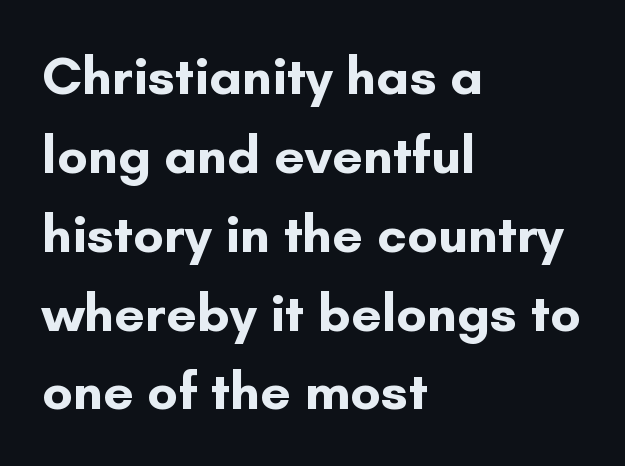
The image shows 54 px bold sans-serif type, upright; set left-aligned, normal line spacing (1.46x), normal letter spacing, not underlined; low stroke contrast and a small x-height.
